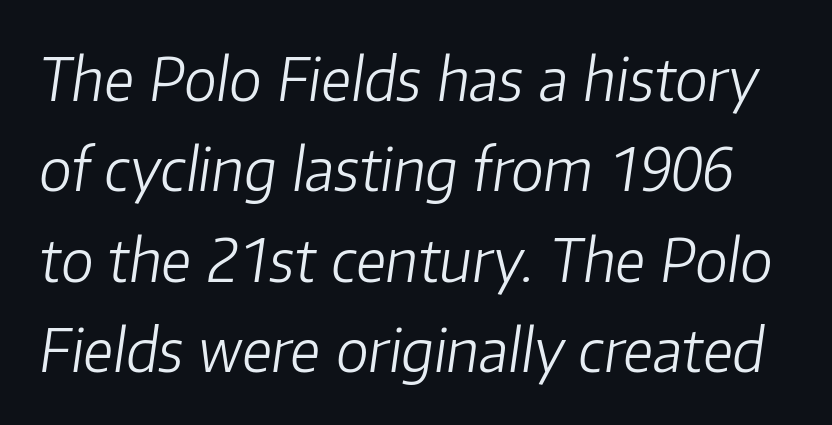
{"italic": "yes", "lean": "right", "slant_degrees": 8, "bold": "no", "weight": "light", "width": "normal", "stroke_contrast": "low", "x_height": "medium", "monospaced": "no", "underline": "no", "line_spacing": "normal", "line_spacing_ratio": 1.53, "letter_spacing": "normal", "letter_spacing_em": 0.0, "glyph_px": 59}
